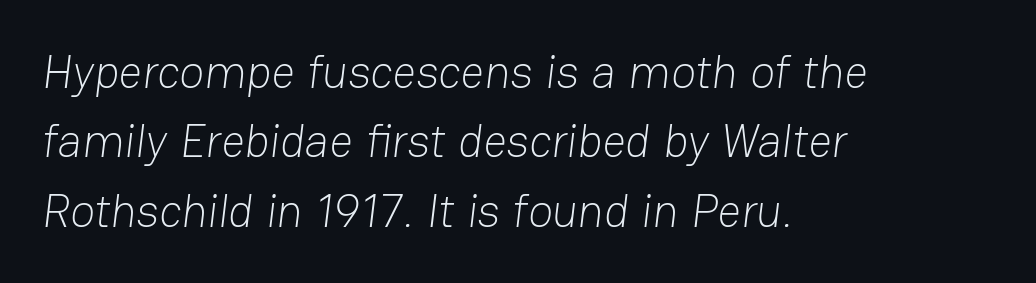
The image shows 46 px light sans-serif type; set left-aligned, normal line spacing (1.51x), normal letter spacing, not underlined; low stroke contrast and a medium x-height.
